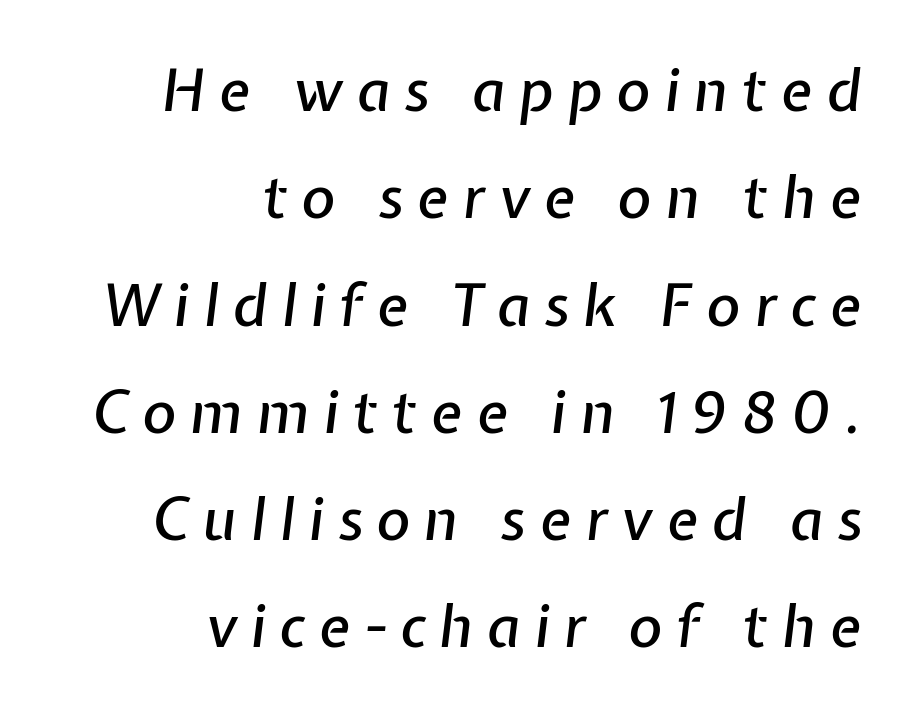
Q: Is the text italic (slanted)? A: Yes, it leans right by about 7 degrees.
Q: Is the text underlined? A: No.
Q: How is the paragraph aligned? A: Right-aligned.
Q: Is the spacing between letters normal or unusually wide? A: Unusually wide.
Q: Width (condensed, normal, or wide)? A: Normal.
Q: Stroke contrast? A: Low.
Q: x-height? A: Medium.
Q: Monospaced? A: No.
